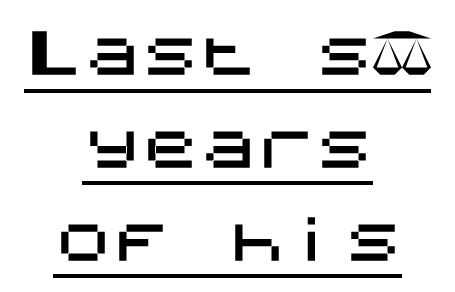
The image shows 58 px sans-serif type, upright; set centered, normal line spacing (1.6x), normal letter spacing, underlined; medium stroke contrast and a large x-height.
